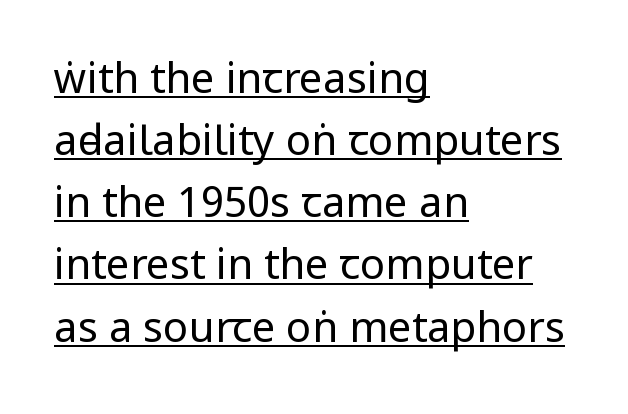
Q: Is the text bold? A: No.
Q: Is the text italic (slanted)? A: No, it is upright.
Q: Is the typeface a serif or a sans-serif typeface? A: Sans-serif.
Q: Is the text underlined? A: Yes.
Q: How is the paragraph aligned? A: Left-aligned.
Q: Is the spacing between letters normal or unusually wide? A: Normal.
Q: Is the spacing between lines tight, normal or loose? A: Normal.
Q: Width (condensed, normal, or wide)? A: Condensed.
Q: Stroke contrast? A: Low.
